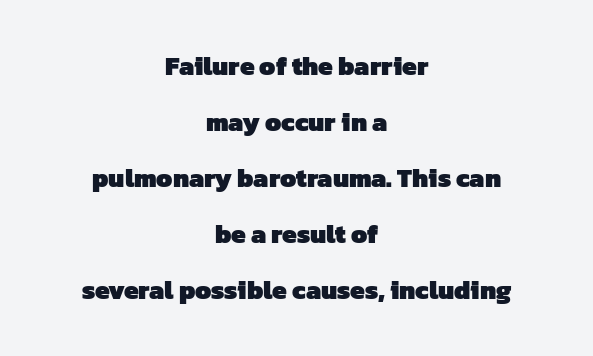
Where is the straight margin? There isn't one; the lines are centered. Look at the tracking — it's just the regular setting, nothing added. The zone under the glyphs is completely vacant. Compared with typical paragraphs, the rows here are farther apart. Heft: maximum for text — a bold.
